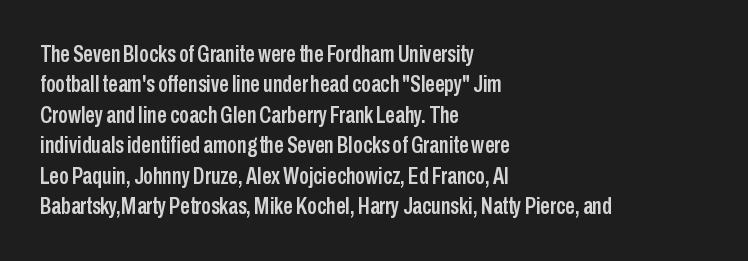
{"italic": "no", "underline": "no", "align": "left", "line_spacing": "normal", "line_spacing_ratio": 1.27, "letter_spacing": "normal", "letter_spacing_em": 0.0, "glyph_px": 24}
